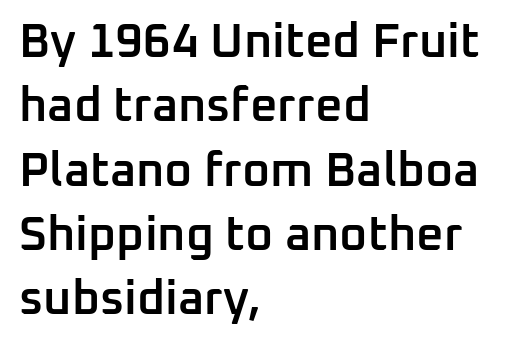
{"serif": "no", "italic": "no", "bold": "semi", "weight": "semibold", "width": "normal", "stroke_contrast": "low", "x_height": "medium", "monospaced": "no", "underline": "no", "align": "left", "line_spacing": "normal", "line_spacing_ratio": 1.34, "letter_spacing": "normal", "letter_spacing_em": 0.0, "glyph_px": 48}
